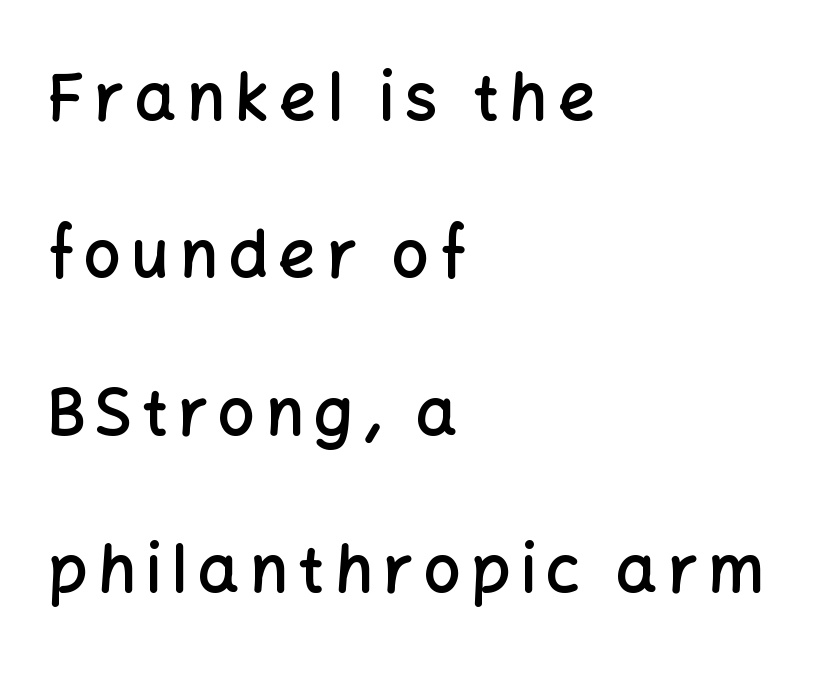
The image shows 65 px semibold sans-serif type, upright; set left-aligned, loose line spacing (2.42x), not underlined; low stroke contrast and a medium x-height.
